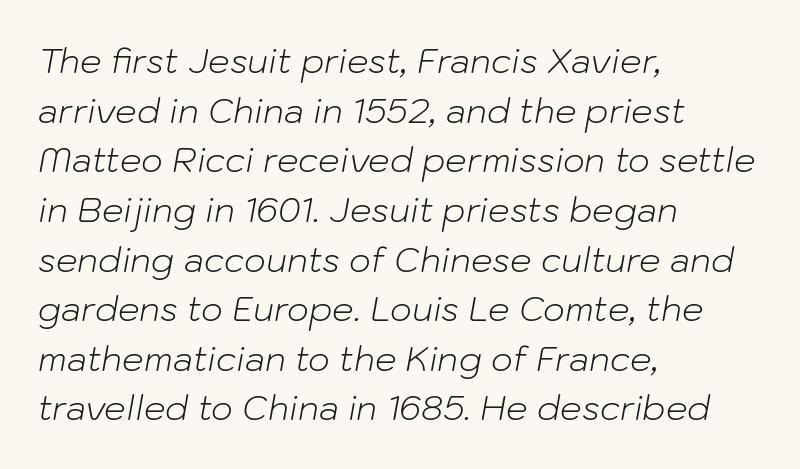
The image shows 34 px light type, italic (leaning right); set left-aligned, normal line spacing (1.46x), normal letter spacing, not underlined; low stroke contrast and a medium x-height.
